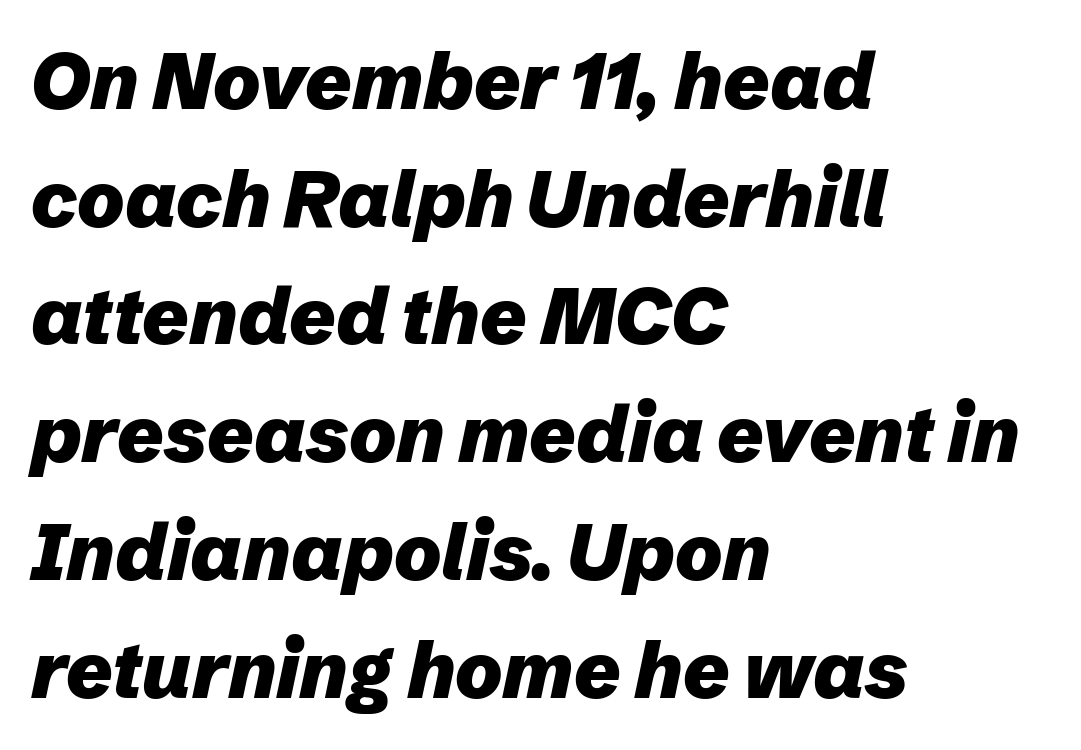
Q: Is the text bold? A: Yes.
Q: Is the text italic (slanted)? A: Yes, it leans right by about 12 degrees.
Q: Is the text underlined? A: No.
Q: How is the paragraph aligned? A: Left-aligned.
Q: Is the spacing between letters normal or unusually wide? A: Normal.
Q: Is the spacing between lines tight, normal or loose? A: Normal.
Q: Width (condensed, normal, or wide)? A: Normal.
Q: Stroke contrast? A: Low.
Q: x-height? A: Medium.
Q: Monospaced? A: No.
